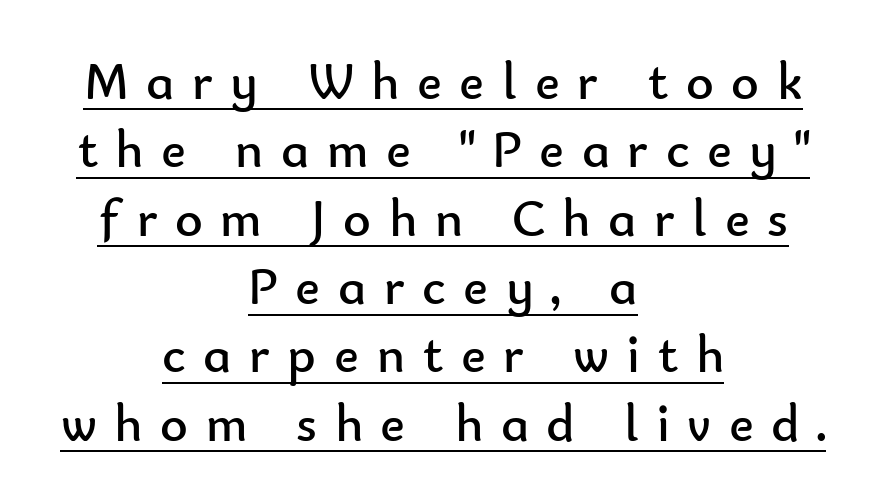
The image shows 53 px regular-weight sans-serif type, upright; set centered, normal line spacing (1.29x), unusually wide letter spacing (+0.33 em), underlined; low stroke contrast and a small x-height.
